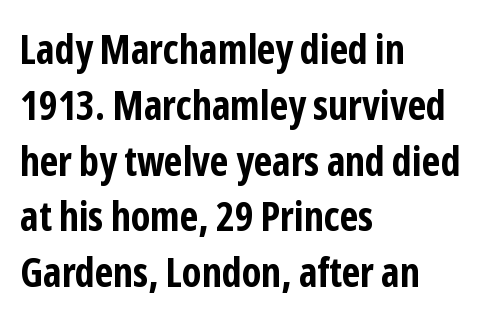
{"serif": "no", "italic": "no", "bold": "yes", "weight": "bold", "width": "condensed", "stroke_contrast": "low", "x_height": "medium", "monospaced": "no", "underline": "no", "align": "left", "line_spacing": "normal", "line_spacing_ratio": 1.36, "letter_spacing": "normal", "letter_spacing_em": 0.0, "glyph_px": 41}
